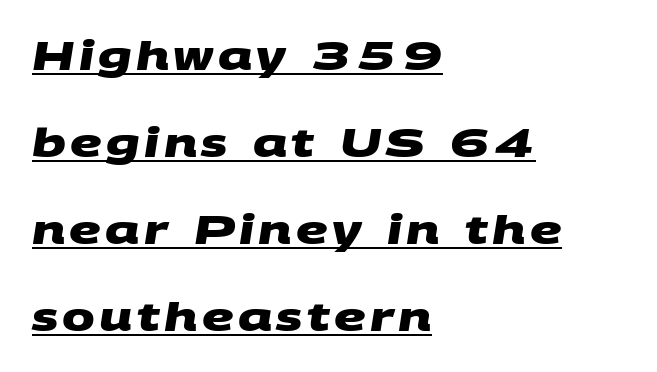
Q: Is the text bold? A: Yes.
Q: Is the typeface a serif or a sans-serif typeface? A: Sans-serif.
Q: Is the text underlined? A: Yes.
Q: How is the paragraph aligned? A: Left-aligned.
Q: Is the spacing between lines tight, normal or loose? A: Loose.
Q: Width (condensed, normal, or wide)? A: Wide.
Q: Stroke contrast? A: Medium.
Q: x-height? A: Large.
Q: Monospaced? A: No.
